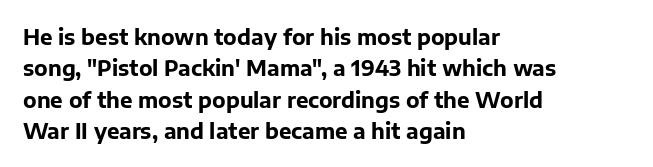
The image shows 21 px bold type, upright; set left-aligned, normal line spacing (1.49x), normal letter spacing, not underlined.
